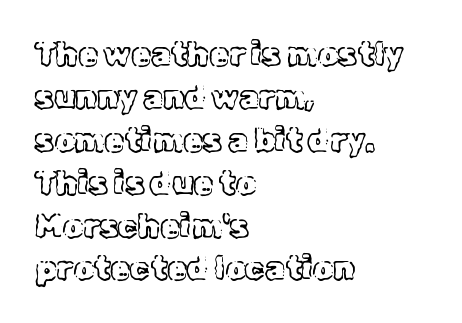
The image shows 32 px text type, upright; set left-aligned, normal line spacing (1.34x), normal letter spacing, not underlined; a medium x-height.
